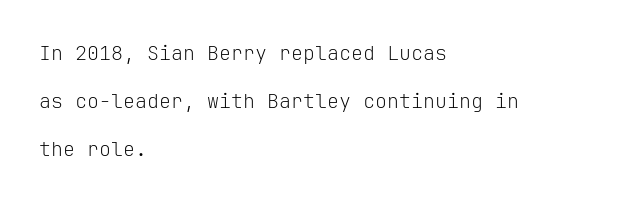
Q: Is the text bold? A: No.
Q: Is the text italic (slanted)? A: No, it is upright.
Q: Is the text underlined? A: No.
Q: How is the paragraph aligned? A: Left-aligned.
Q: Is the spacing between letters normal or unusually wide? A: Normal.
Q: Is the spacing between lines tight, normal or loose? A: Loose.
